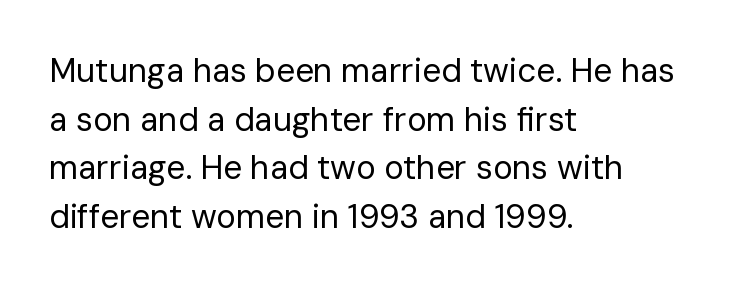
You can tell it's not italic because the verticals are truly vertical. On a weight scale, this lands at 450 or below. This rendering leaves character spacing at its baseline value. The letters advance in unequal steps, a hallmark of proportional type. Does the leading feel generous? No, just average.
